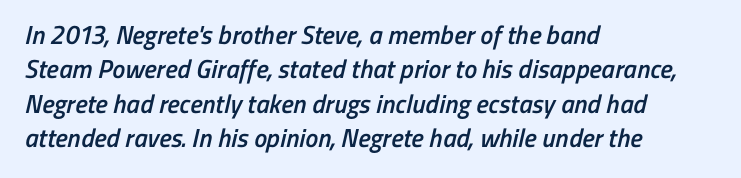
In terms of leading, this rendering sits right in the middle. Set as a demibold, roughly 600 on the weight scale. Nobody drew a line under any word here. Nobody touched the tracking dial on this one.
